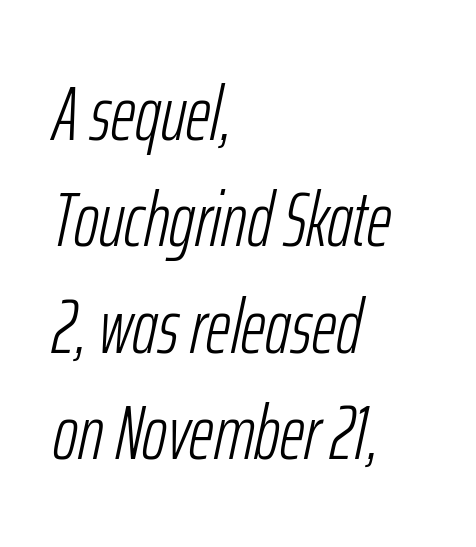
Regular leading. Does extra space separate the letters? No, they use regular spacing. These lines are set flush left with a ragged right edge. Descender tails drop into unmarked territory. The strokes carry an ordinary text weight at most.
